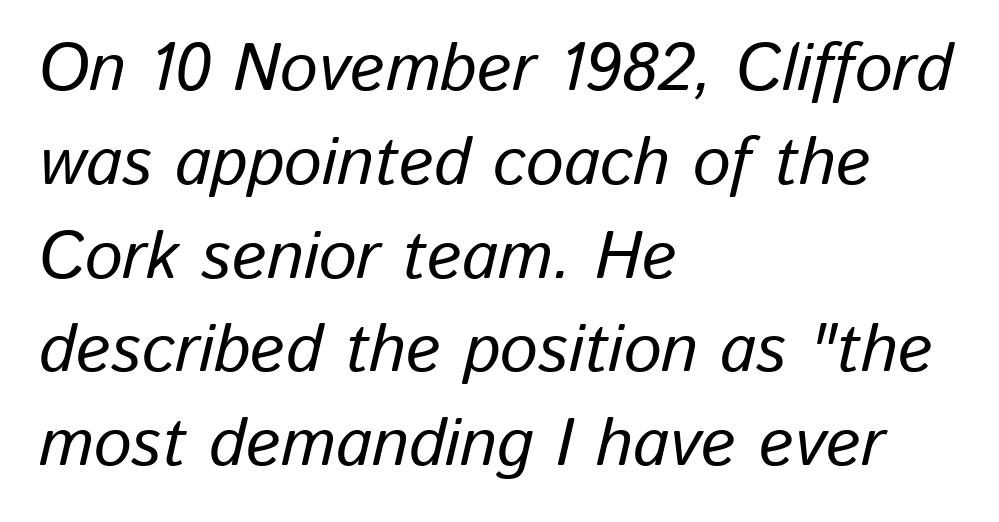
{"italic": "yes", "lean": "right", "slant_degrees": 13, "width": "normal", "stroke_contrast": "low", "x_height": "medium", "monospaced": "no", "underline": "no", "align": "left", "line_spacing": "normal", "line_spacing_ratio": 1.4, "letter_spacing": "normal", "letter_spacing_em": 0.0, "glyph_px": 67}
